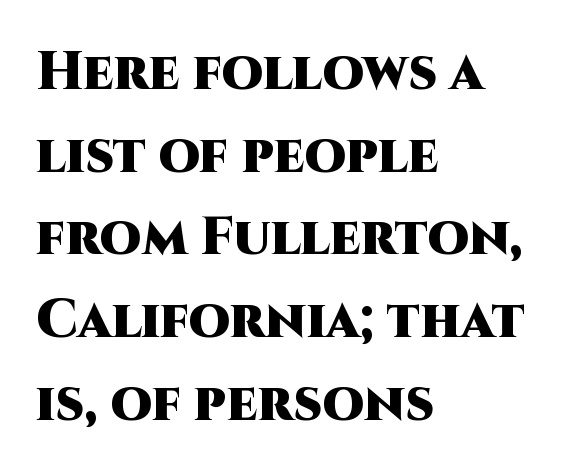
Tall strokes in this sample are plumb rather than angled. The leading is moderate, giving the passage an even texture. Bare-footed words on every line. What kind of face is this? One without serifs — a sans. Heavy-handed strokes throughout: this text is bold.
